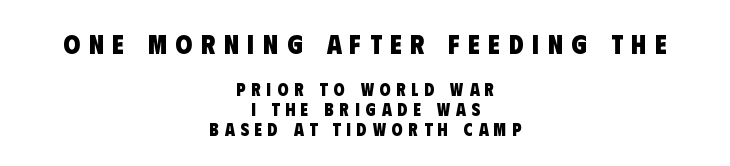
Q: Is the text bold? A: Yes.
Q: Is the text underlined? A: No.
Q: How is the paragraph aligned? A: Centered.
Q: Is the spacing between letters normal or unusually wide? A: Unusually wide.
Q: Is the spacing between lines tight, normal or loose? A: Tight.
Q: Which block of text is set in a larger size, the first (top) or the second (bottom)? A: The first (top) one.
